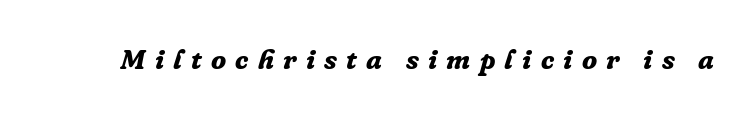
Q: Is the text bold? A: Yes.
Q: Is the text italic (slanted)? A: Yes, it leans right by about 16 degrees.
Q: Is the typeface a serif or a sans-serif typeface? A: Serif.
Q: Is the text underlined? A: No.
Q: Is the spacing between letters normal or unusually wide? A: Unusually wide.
Q: Width (condensed, normal, or wide)? A: Normal.
Q: Stroke contrast? A: Low.
Q: x-height? A: Medium.
Q: Monospaced? A: No.
